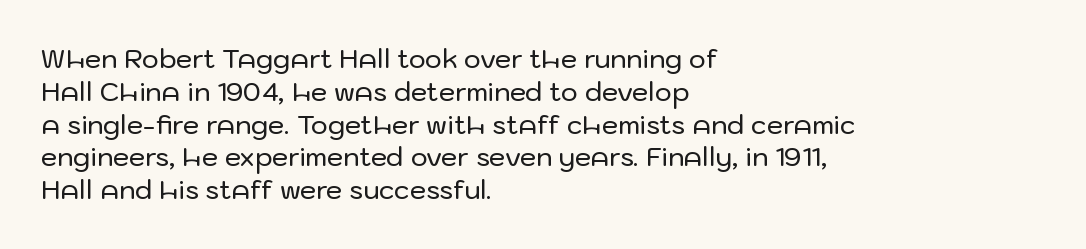
Each new line begins a customary step beneath the previous one. The passage shown is not underscored anywhere. Unlike italic type, these characters show no tilt at all. Casual observation: everything's shoved over to the left.
